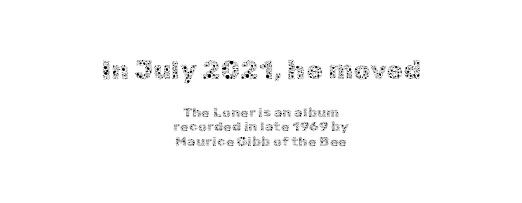
Size hierarchy here favors the leading block over the trailing one. Italic: no, the glyphs are upright roman. How are the letters spaced? Ordinarily, with no added tracking. Bold? No — there's no thickening of the strokes. Underline: absent.
